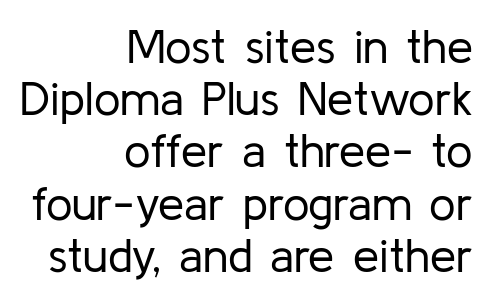
The text was rendered using a sans face with plain stroke endings. This reads as an unemphasized weight, regular at the heaviest. Every row of glyphs terminates at an identical x-position on the right. You could not count columns in this text — the font is proportionally spaced. The passage shown has conventional tracking throughout.
